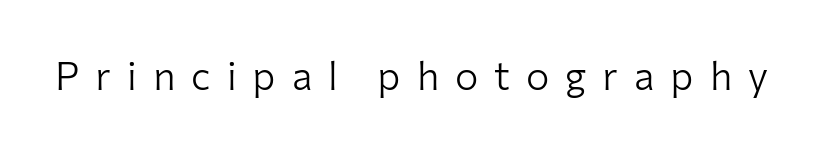
The image shows 39 px light sans-serif type, upright; set unusually wide letter spacing (+0.41 em), not underlined; low stroke contrast and a medium x-height.
